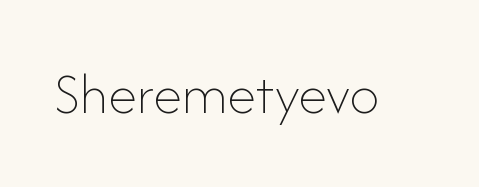
The image shows 59 px thin type, upright; set normal letter spacing, not underlined; low stroke contrast and a small x-height.
